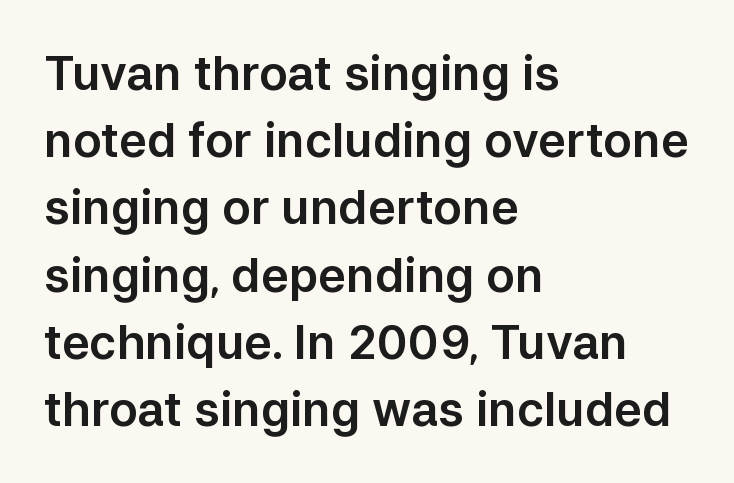
Short note: letters normally spaced. Quick note: underline off. Regarding leading, the lines here are spaced in the standard way. Serif or sans? Sans — the stroke terminals are bare. The compositor pushed each line to the left boundary. Is there any slant? The stems are plumb.
